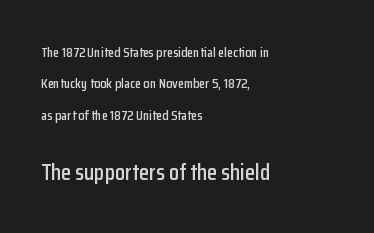
{"italic": "no", "underline": "no", "align": "left", "line_spacing": "loose", "line_spacing_ratio": 2.24, "letter_spacing": "normal", "letter_spacing_em": 0.0, "larger_block": "second", "size_ratio": 1.64, "glyph_px": 23}
